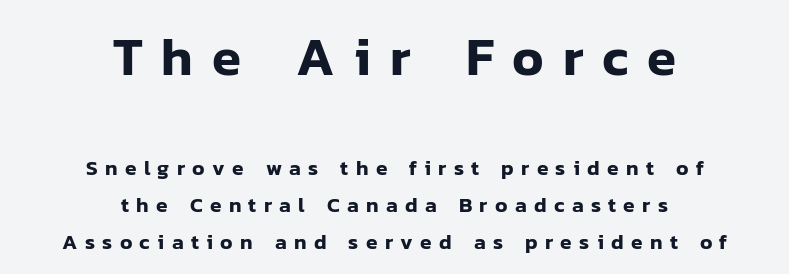
The image shows 53 px sans-serif type, upright; set centered, line spacing 1.75x, unusually wide letter spacing (+0.35 em), not underlined; the first (top) block is 2.52x larger; low stroke contrast and a medium x-height.
